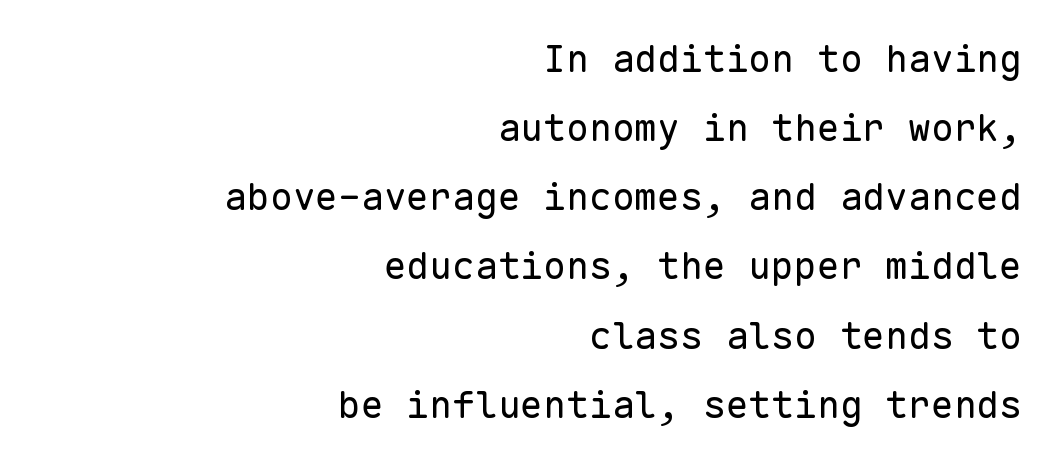
Q: Is the text bold? A: No.
Q: Is the text italic (slanted)? A: No, it is upright.
Q: Is the typeface a serif or a sans-serif typeface? A: Sans-serif.
Q: Is the text underlined? A: No.
Q: How is the paragraph aligned? A: Right-aligned.
Q: Is the spacing between letters normal or unusually wide? A: Normal.
Q: Width (condensed, normal, or wide)? A: Normal.
Q: Stroke contrast? A: Low.
Q: x-height? A: Medium.
Q: Monospaced? A: Yes.
